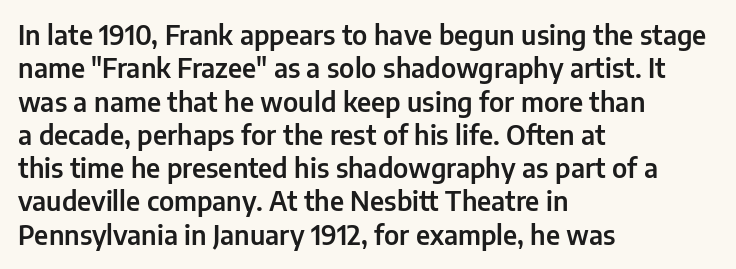
The image shows 26 px text type, upright; set left-aligned, normal line spacing (1.28x), normal letter spacing, not underlined.
